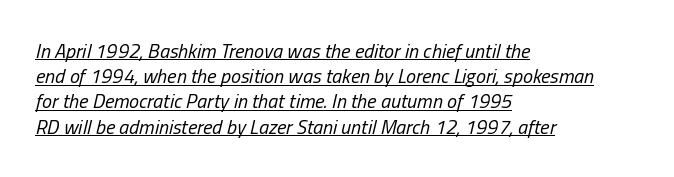
{"italic": "yes", "lean": "right", "slant_degrees": 13, "bold": "no", "underline": "yes", "align": "left", "line_spacing": "normal", "line_spacing_ratio": 1.26, "letter_spacing": "normal", "letter_spacing_em": 0.0, "glyph_px": 20}
